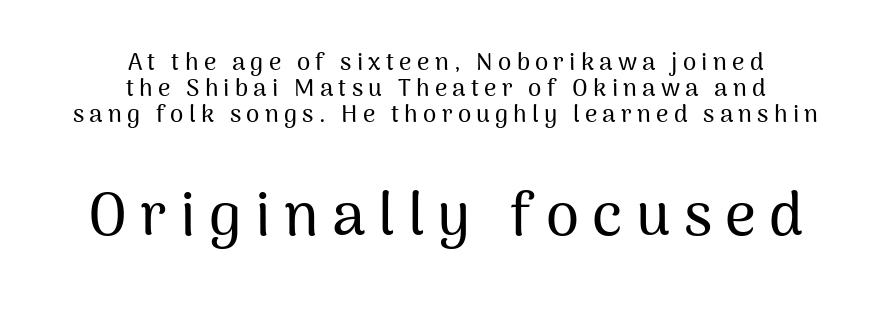
The image shows 60 px sans-serif type, upright; set centered, tight line spacing (1.09x), unusually wide letter spacing (+0.22 em), not underlined; the second (bottom) block is 2.5x larger; medium stroke contrast and a medium x-height.
